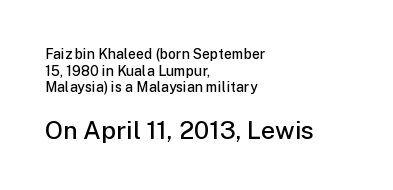
Emphasis by weight is partial: semibold. The more generous point size was reserved for the lower chunk. Type without underlining. These lines are set flush left with a ragged right edge.
